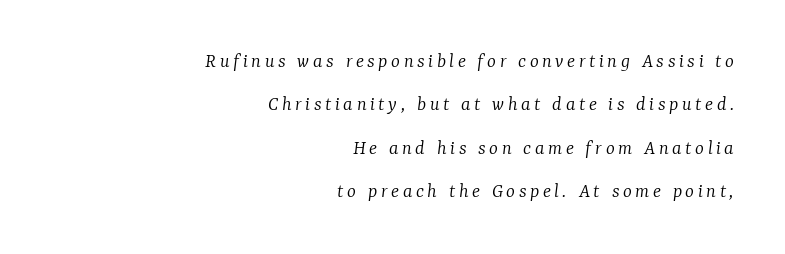
{"italic": "yes", "lean": "right", "slant_degrees": 7, "bold": "no", "underline": "no", "align": "right", "line_spacing": "loose", "line_spacing_ratio": 2.06, "glyph_px": 21}
